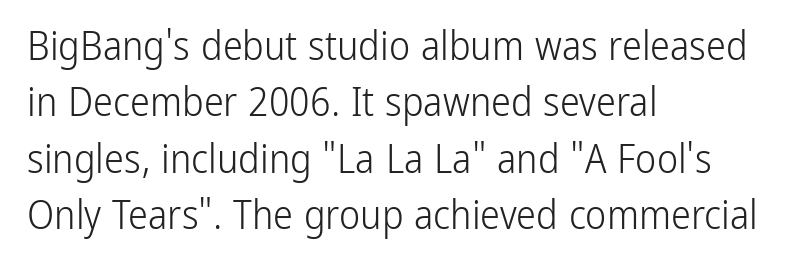
The image shows 40 px light, condensed sans-serif type, upright; set left-aligned, normal line spacing (1.41x), normal letter spacing, not underlined; low stroke contrast and a medium x-height.
